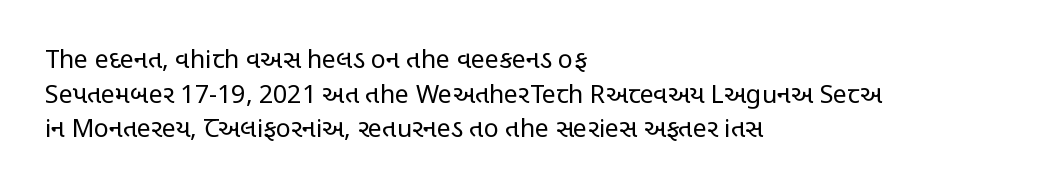
Q: Is the text bold? A: No.
Q: Is the text italic (slanted)? A: No, it is upright.
Q: Is the text underlined? A: No.
Q: How is the paragraph aligned? A: Left-aligned.
Q: Is the spacing between letters normal or unusually wide? A: Normal.
Q: Is the spacing between lines tight, normal or loose? A: Normal.
